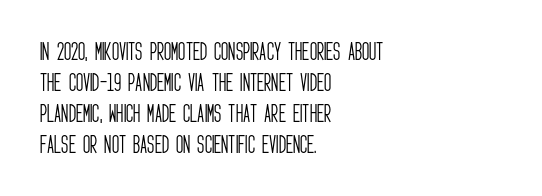
{"italic": "no", "bold": "no", "underline": "no", "align": "left", "line_spacing": "normal", "line_spacing_ratio": 1.55, "letter_spacing": "normal", "letter_spacing_em": 0.0, "glyph_px": 20}
